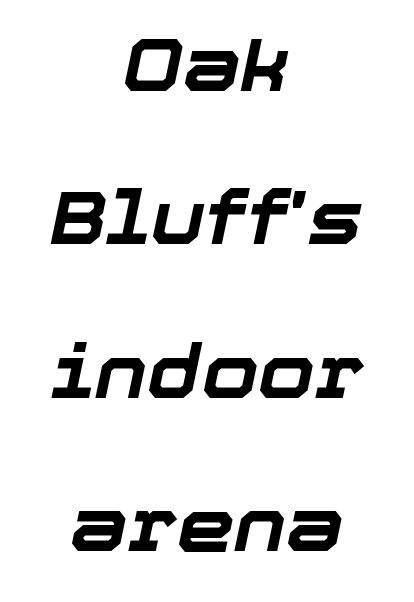
Q: Is the text bold? A: Yes.
Q: Is the text italic (slanted)? A: Yes, it leans right by about 12 degrees.
Q: Is the text underlined? A: No.
Q: How is the paragraph aligned? A: Centered.
Q: Is the spacing between letters normal or unusually wide? A: Normal.
Q: Is the spacing between lines tight, normal or loose? A: Loose.
Q: Width (condensed, normal, or wide)? A: Normal.
Q: Stroke contrast? A: Low.
Q: x-height? A: Medium.
Q: Monospaced? A: No.
